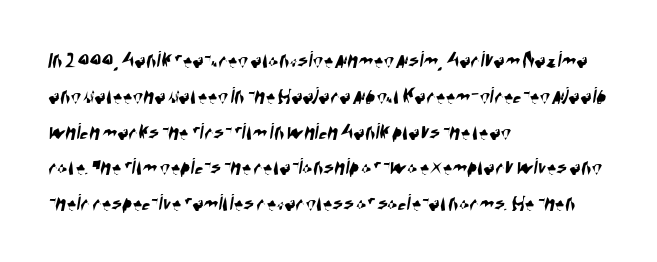
The image shows 24 px text type; set left-aligned, normal line spacing (1.49x), normal letter spacing, not underlined.
